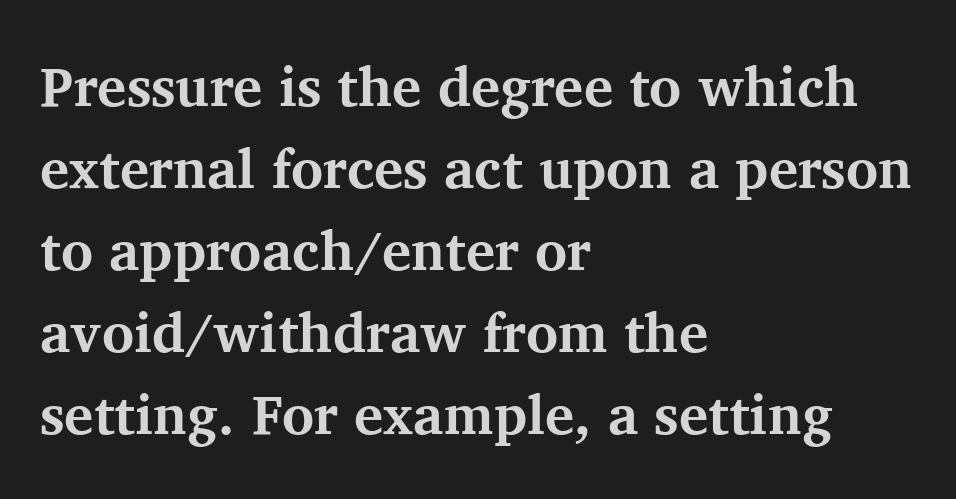
The image shows 55 px bold serif type, upright; set left-aligned, normal line spacing (1.49x), normal letter spacing, not underlined; medium stroke contrast and a medium x-height.
